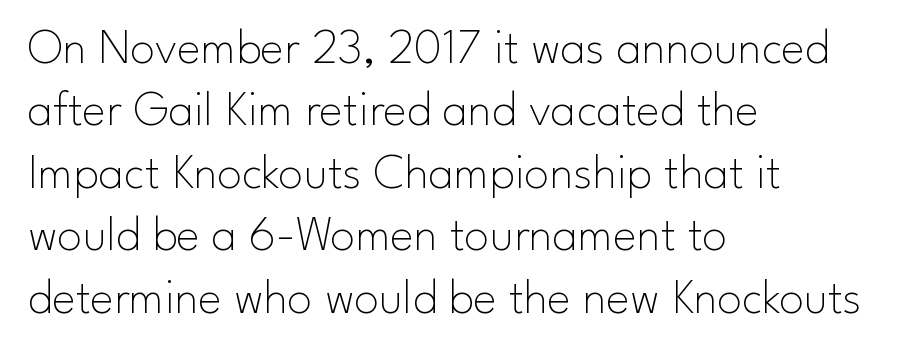
The image shows 50 px thin sans-serif type, upright; set left-aligned, normal line spacing (1.25x), normal letter spacing, not underlined; low stroke contrast and a small x-height.
